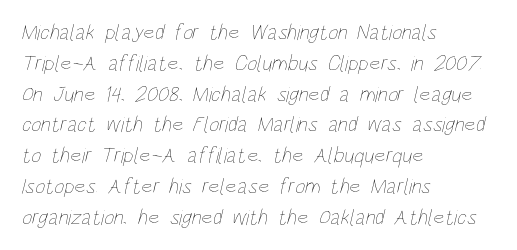
Glance below the letters and you will spot only blank space. Vertical spacing — default. Spacing between characters is what you'd get straight out of the box. Does the copy run flush right? No — it runs flush left. The typeface has the unassuming heft of standard copy or less.
